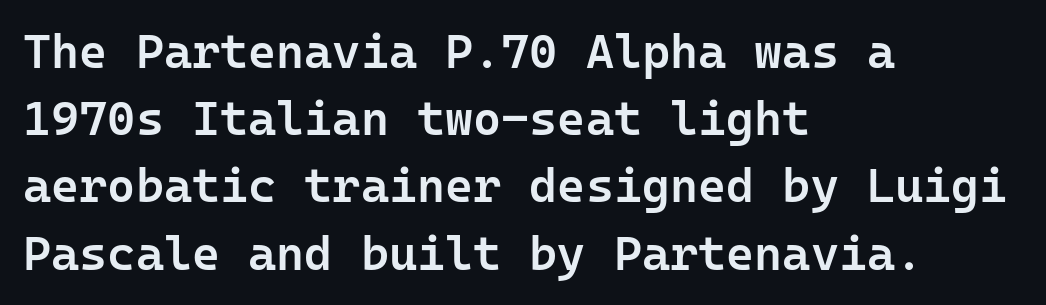
Rendered with straight, roman letterforms. The face used here is a semibold: visibly heavier than regular, lighter than bold. Stroke terminals: plain, sans-serif. The foot of each line stays bare and open. Regarding leading, the lines here are spaced in the standard way. The passage shown is typed in a monospace face where columns stay perfectly aligned.
